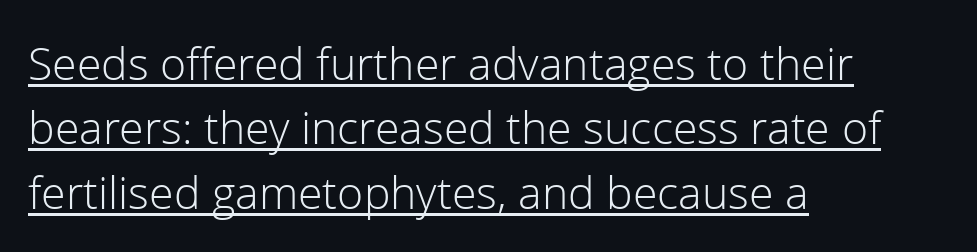
Beneath each row of characters lies a ruled line. Character widths vary here, with narrow letters taking less room than wide ones. Tracking here is standard; glyphs follow each other at the usual distance. These lines sit exactly where default settings would place them. A classic flush-left, rag-right setting is used for this passage.
